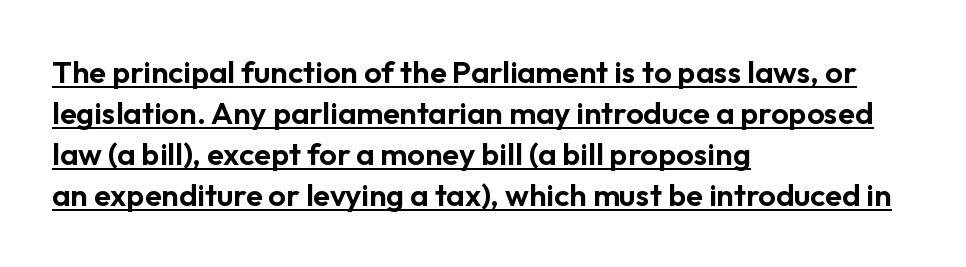
Character widths vary here, with narrow letters taking less room than wide ones. The glyphs in this specimen are sans serif. This is the regular roman posture of the typeface. Beneath each row of characters lies a ruled line. The type is set solid horizontally, with unmodified tracking.
